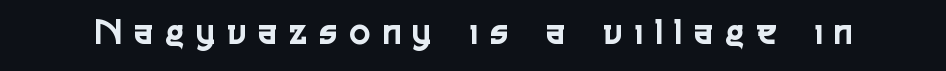
Q: Is the text italic (slanted)? A: No, it is upright.
Q: Is the typeface a serif or a sans-serif typeface? A: Sans-serif.
Q: Is the text underlined? A: No.
Q: Is the spacing between letters normal or unusually wide? A: Unusually wide.
Q: Width (condensed, normal, or wide)? A: Condensed.
Q: x-height? A: Medium.
Q: Monospaced? A: No.
